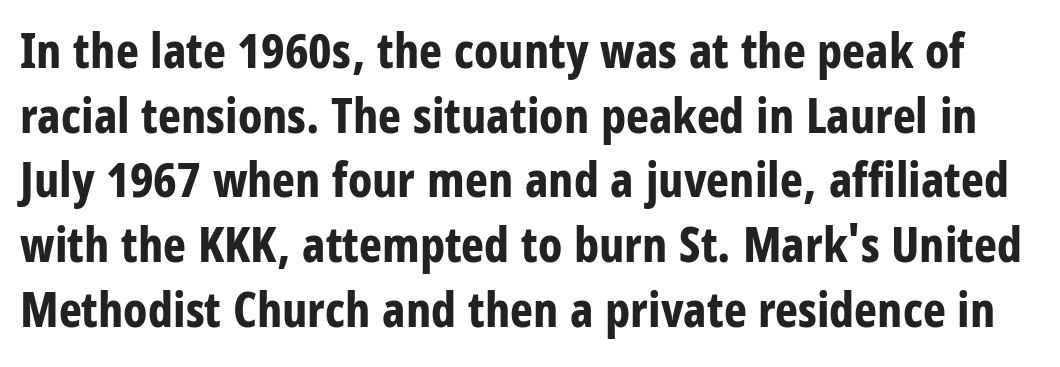
{"serif": "no", "italic": "no", "bold": "yes", "weight": "bold", "width": "condensed", "stroke_contrast": "low", "x_height": "large", "monospaced": "no", "underline": "no", "line_spacing": "normal", "line_spacing_ratio": 1.32, "letter_spacing": "normal", "letter_spacing_em": 0.0, "glyph_px": 49}
